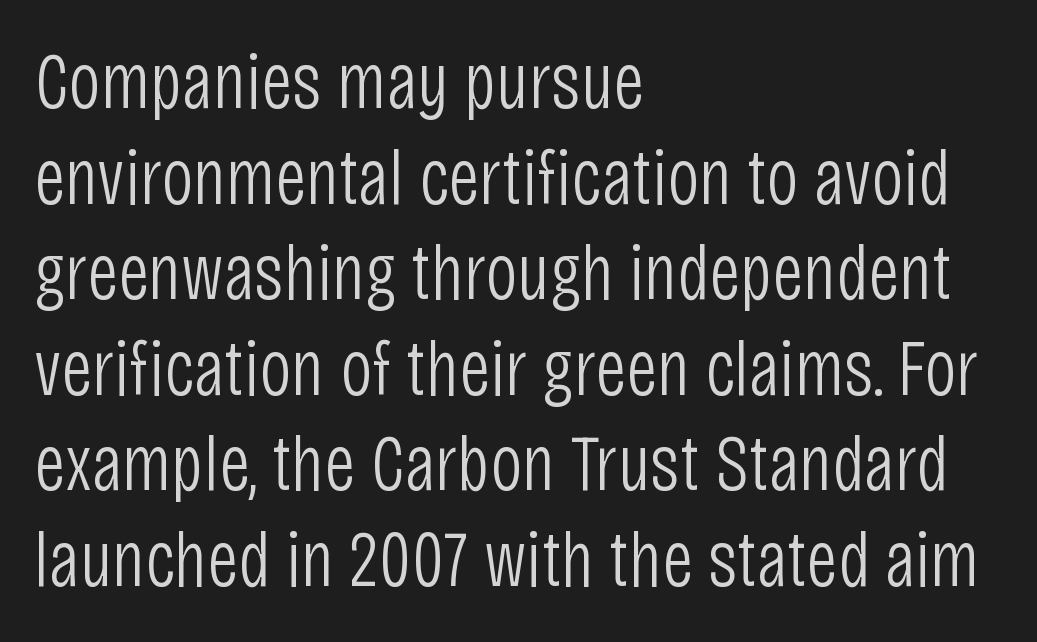
{"serif": "no", "italic": "no", "bold": "no", "weight": "light", "width": "condensed", "stroke_contrast": "low", "x_height": "large", "monospaced": "no", "underline": "no", "align": "left", "line_spacing_ratio": 1.21, "letter_spacing": "normal", "letter_spacing_em": 0.0, "glyph_px": 79}
